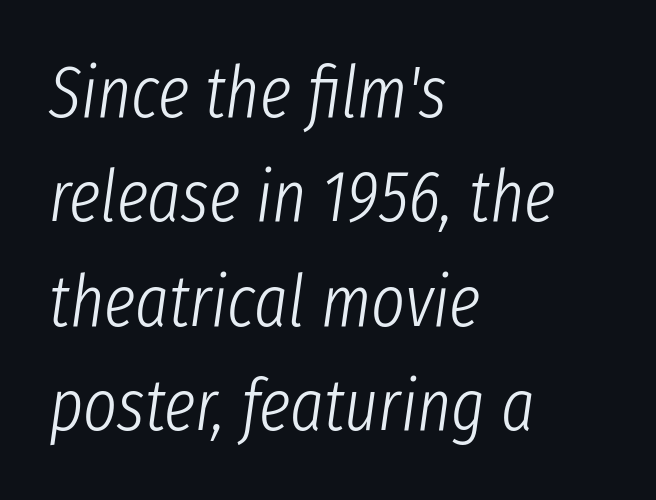
{"italic": "yes", "lean": "right", "slant_degrees": 8, "bold": "no", "weight": "light", "width": "condensed", "stroke_contrast": "low", "x_height": "medium", "monospaced": "no", "underline": "no", "align": "left", "line_spacing": "normal", "line_spacing_ratio": 1.45, "letter_spacing": "normal", "letter_spacing_em": 0.0, "glyph_px": 72}
